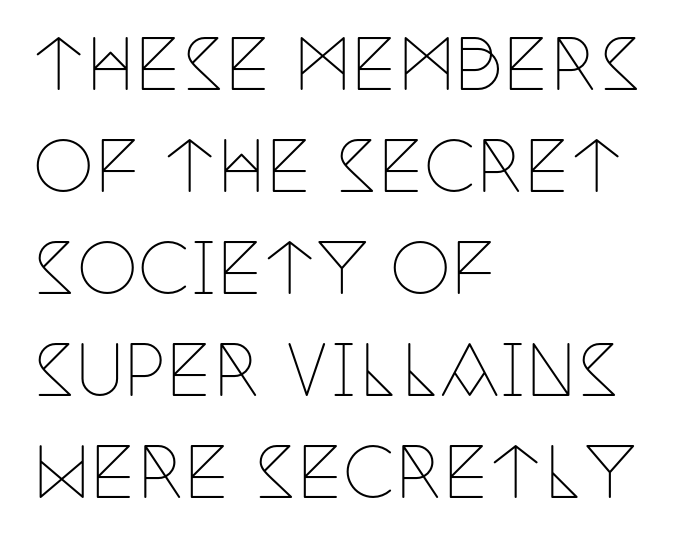
Weight: in the light-to-regular range. The typeface chosen for these lines features serifs. This sample has the flowing, uneven cadence of proportional lettering. Interline gaps are of average width in this sample. Descenders are the only things crossing below the line. This sample is left-justified, so line endings fall wherever the words run out.
